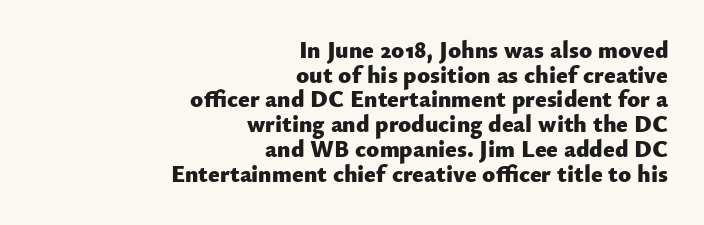
Q: Is the text bold? A: Yes.
Q: Is the text italic (slanted)? A: No, it is upright.
Q: Is the text underlined? A: No.
Q: How is the paragraph aligned? A: Right-aligned.
Q: Is the spacing between letters normal or unusually wide? A: Normal.
Q: Is the spacing between lines tight, normal or loose? A: Tight.
